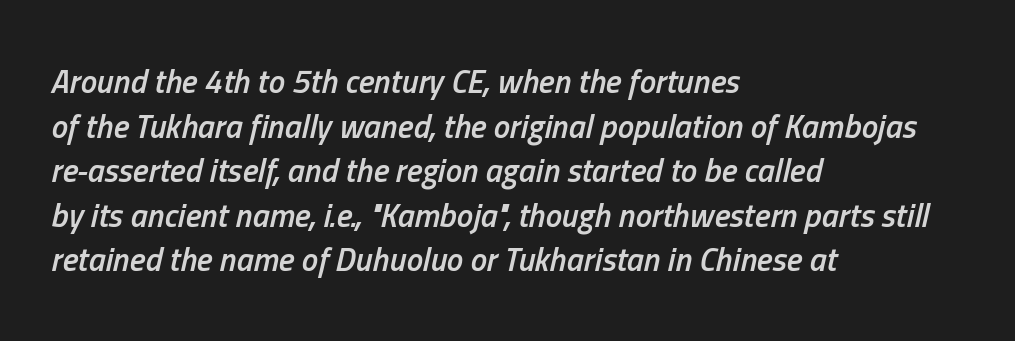
The image shows 33 px semibold, condensed type, italic (leaning right); set left-aligned, normal line spacing (1.35x), normal letter spacing, not underlined; low stroke contrast and a medium x-height.
